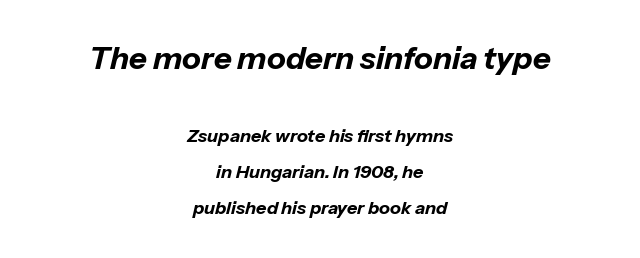
The image shows 31 px bold type, italic (leaning right); set centered, loose line spacing (1.99x), normal letter spacing, not underlined; the first (top) block is 1.72x larger; low stroke contrast and a medium x-height.
